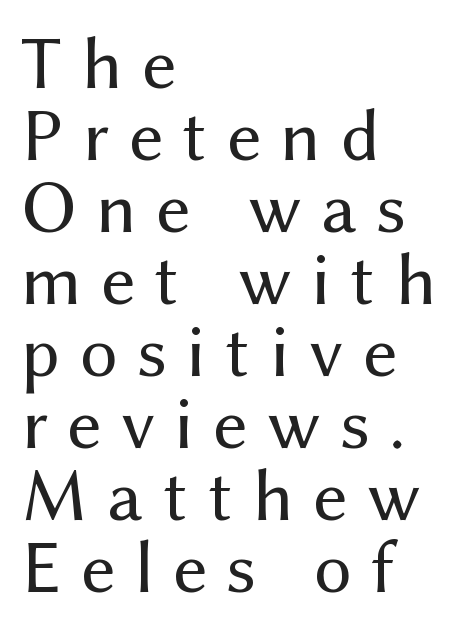
Q: Is the text bold? A: No.
Q: Is the text italic (slanted)? A: No, it is upright.
Q: Is the typeface a serif or a sans-serif typeface? A: Sans-serif.
Q: Is the text underlined? A: No.
Q: How is the paragraph aligned? A: Left-aligned.
Q: Is the spacing between letters normal or unusually wide? A: Unusually wide.
Q: Is the spacing between lines tight, normal or loose? A: Tight.
Q: Width (condensed, normal, or wide)? A: Normal.
Q: Stroke contrast? A: Medium.
Q: x-height? A: Medium.
Q: Monospaced? A: No.
